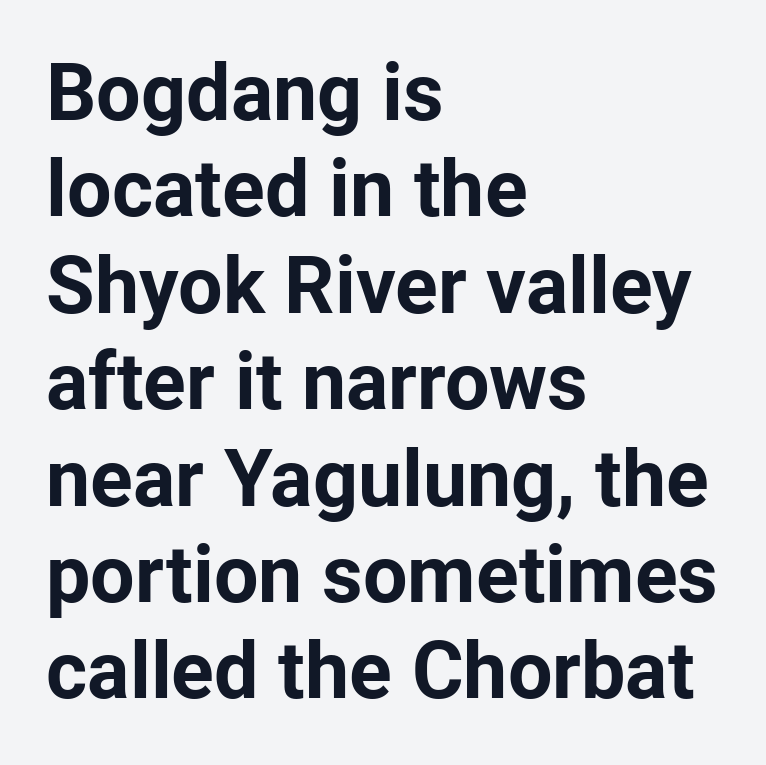
Line starts are locked; line ends wander. As a designer I'd log this as weight 700, bold. Here the glyphs are tracked normally, forming tight word shapes. Look at the bottom of the vertical strokes: they stop flat, with no serifs. The words here are not underlined. No italicization has been applied; the sample stays upright.
